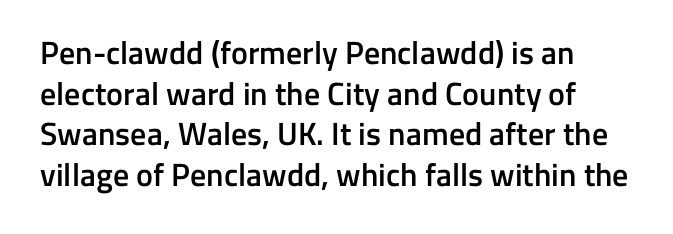
The image shows 32 px semibold sans-serif type, upright; set normal line spacing (1.27x), normal letter spacing, not underlined; low stroke contrast and a medium x-height.
